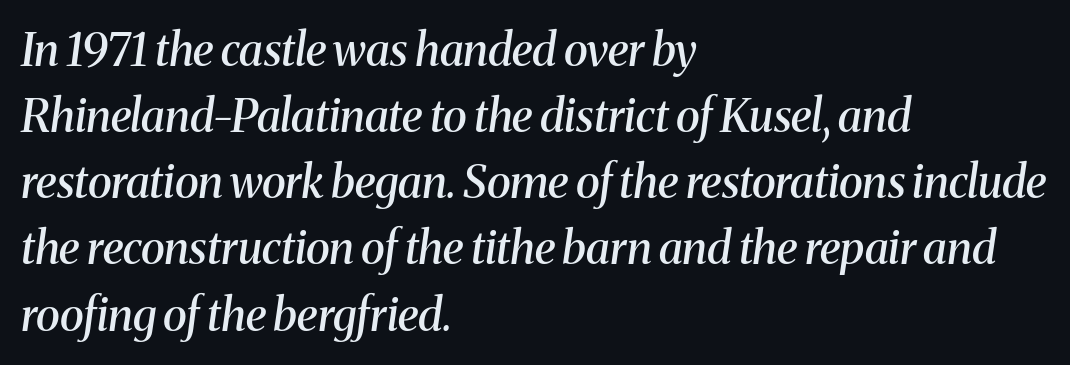
The passage shown has conventional tracking throughout. Descenders hang freely into open space. The letters are slanted; this is an italic face. Note the varied advance widths — an 'i' is clearly narrower than an 'm'. Casual observation: everything's shoved over to the left.
